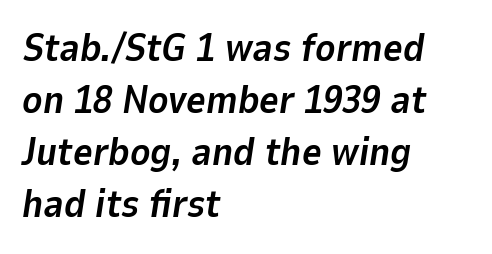
Q: Is the text bold? A: Yes.
Q: Is the text italic (slanted)? A: Yes, it leans right by about 9 degrees.
Q: Is the text underlined? A: No.
Q: How is the paragraph aligned? A: Left-aligned.
Q: Is the spacing between letters normal or unusually wide? A: Normal.
Q: Is the spacing between lines tight, normal or loose? A: Normal.
Q: Width (condensed, normal, or wide)? A: Normal.
Q: Stroke contrast? A: Low.
Q: x-height? A: Medium.
Q: Monospaced? A: No.
